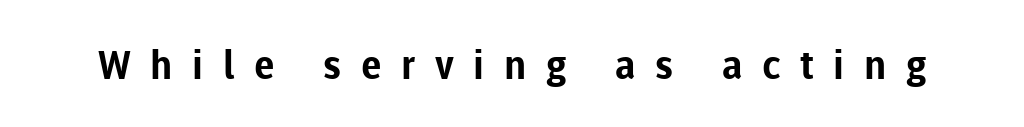
What weight is shown? A full bold with thick strokes. This sample has the flowing, uneven cadence of proportional lettering. The type sits square on the baseline with zero lean. Has an underline been added? It has not. The text was rendered using a sans face with plain stroke endings.
